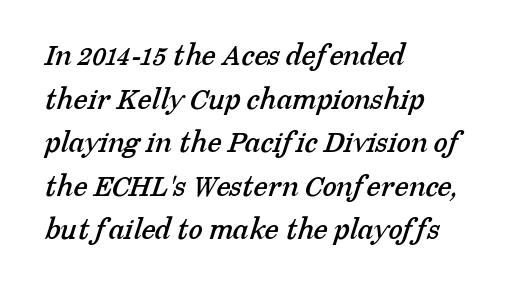
The image shows 32 px serif type; set left-aligned, normal line spacing (1.36x), normal letter spacing, not underlined; low stroke contrast and a medium x-height.
